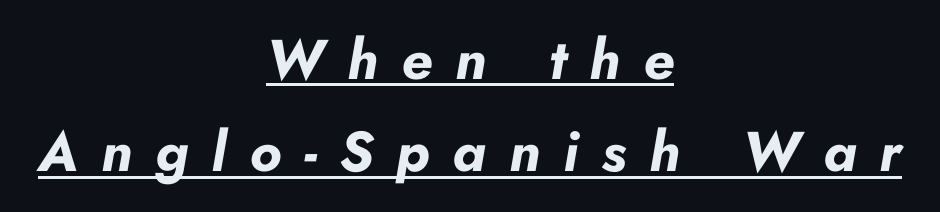
{"italic": "yes", "lean": "right", "slant_degrees": 10, "bold": "yes", "weight": "bold", "width": "normal", "stroke_contrast": "low", "x_height": "small", "monospaced": "no", "underline": "yes", "align": "center", "line_spacing": "normal", "line_spacing_ratio": 1.65, "letter_spacing": "wide", "letter_spacing_em": 0.41, "glyph_px": 56}
